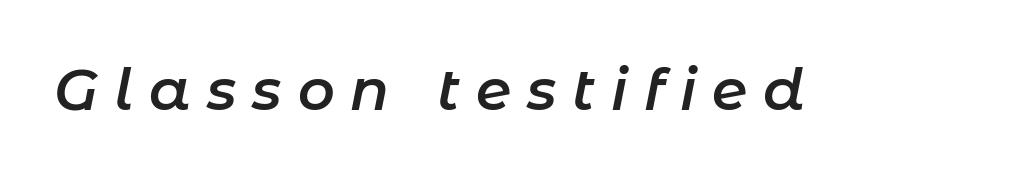
In terms of posture, this sample is oblique. Typographic density is moderately raised because the face is semibold. The horizontal fit of the characters is loose and conspicuously gappy. Think of a printed novel: that variable character pitch is what you see here. Letters rest on an invisible, unmarked baseline.
